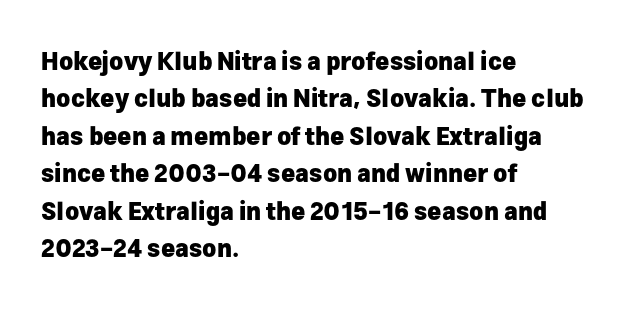
Q: Is the text bold? A: Yes.
Q: Is the text italic (slanted)? A: No, it is upright.
Q: Is the text underlined? A: No.
Q: How is the paragraph aligned? A: Left-aligned.
Q: Is the spacing between letters normal or unusually wide? A: Normal.
Q: Is the spacing between lines tight, normal or loose? A: Normal.
